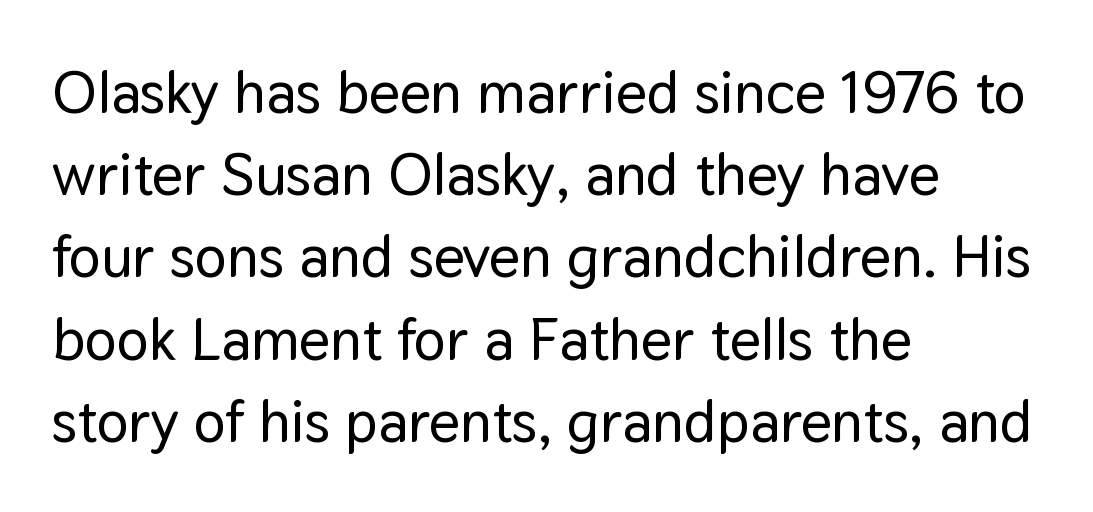
Q: Is the text italic (slanted)? A: No, it is upright.
Q: Is the typeface a serif or a sans-serif typeface? A: Sans-serif.
Q: Is the text underlined? A: No.
Q: How is the paragraph aligned? A: Left-aligned.
Q: Is the spacing between letters normal or unusually wide? A: Normal.
Q: Is the spacing between lines tight, normal or loose? A: Normal.
Q: Width (condensed, normal, or wide)? A: Normal.
Q: Stroke contrast? A: Low.
Q: x-height? A: Medium.
Q: Monospaced? A: No.
